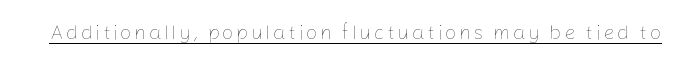
The image shows 20 px text type, upright; set underlined.
